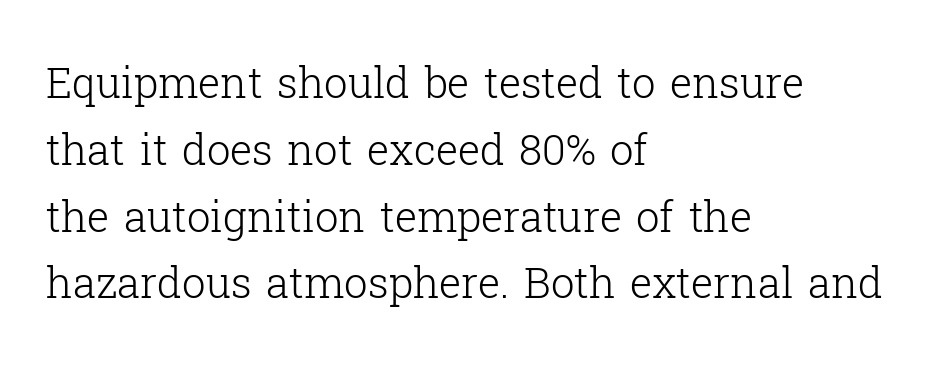
Q: Is the text bold? A: No.
Q: Is the text italic (slanted)? A: No, it is upright.
Q: Is the typeface a serif or a sans-serif typeface? A: Serif.
Q: Is the text underlined? A: No.
Q: How is the paragraph aligned? A: Left-aligned.
Q: Is the spacing between letters normal or unusually wide? A: Normal.
Q: Is the spacing between lines tight, normal or loose? A: Normal.
Q: Width (condensed, normal, or wide)? A: Normal.
Q: Stroke contrast? A: Low.
Q: x-height? A: Medium.
Q: Monospaced? A: No.
